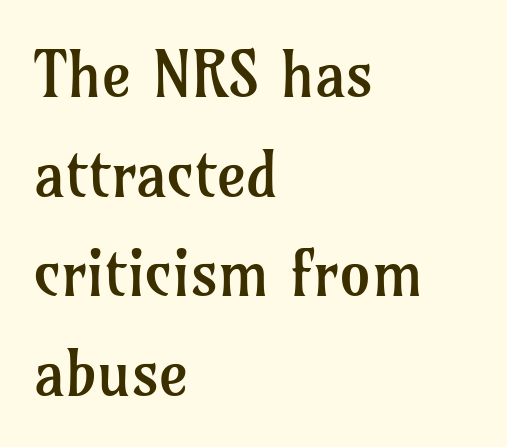
The image shows 63 px regular-weight serif type, upright; set left-aligned, normal line spacing (1.58x), normal letter spacing, not underlined; low stroke contrast and a medium x-height.
